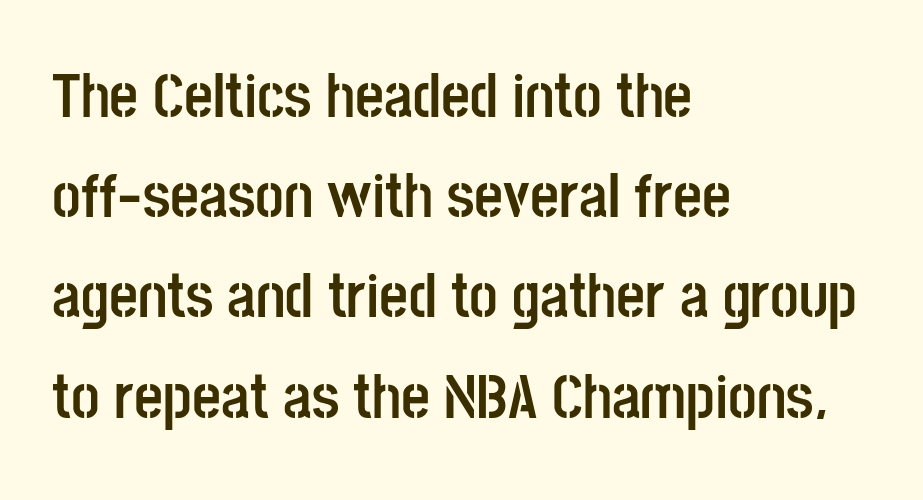
Caption: standard tracking, unaltered. Letterform terminals end flat and unadorned throughout the passage. Varying glyph widths throughout — classic text-font behaviour. The strip under each line holds only bare page. Compared with an ordinary text face, these strokes are far heavier — a full bold. The text block is weighted toward the left margin, trailing off unevenly rightward.
